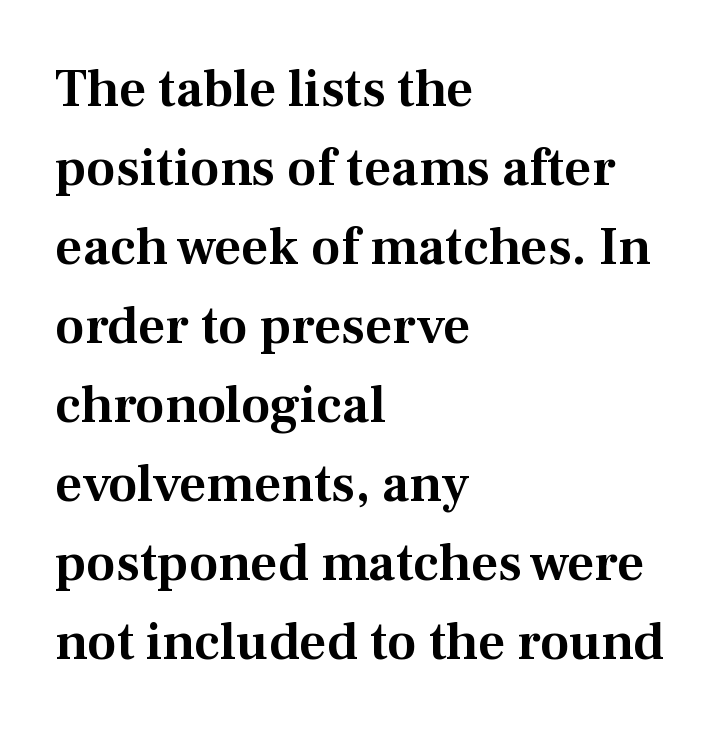
Q: Is the text italic (slanted)? A: No, it is upright.
Q: Is the typeface a serif or a sans-serif typeface? A: Serif.
Q: Is the text underlined? A: No.
Q: How is the paragraph aligned? A: Left-aligned.
Q: Is the spacing between letters normal or unusually wide? A: Normal.
Q: Is the spacing between lines tight, normal or loose? A: Normal.
Q: Width (condensed, normal, or wide)? A: Normal.
Q: Stroke contrast? A: Medium.
Q: x-height? A: Medium.
Q: Monospaced? A: No.
